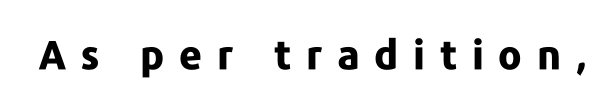
{"serif": "no", "italic": "no", "bold": "yes", "weight": "bold", "width": "normal", "stroke_contrast": "low", "x_height": "medium", "monospaced": "no", "underline": "no", "letter_spacing": "wide", "letter_spacing_em": 0.37, "glyph_px": 40}
